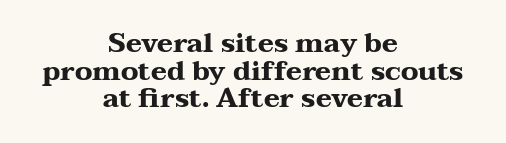
The image shows 27 px bold type, upright; set centered, tight line spacing (1.02x), normal letter spacing, not underlined.
